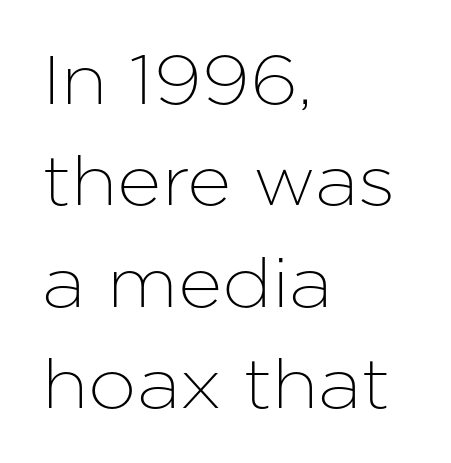
{"serif": "no", "italic": "no", "width": "normal", "stroke_contrast": "low", "x_height": "medium", "monospaced": "no", "underline": "no", "align": "left", "line_spacing": "normal", "line_spacing_ratio": 1.47, "letter_spacing": "normal", "letter_spacing_em": 0.0, "glyph_px": 69}
